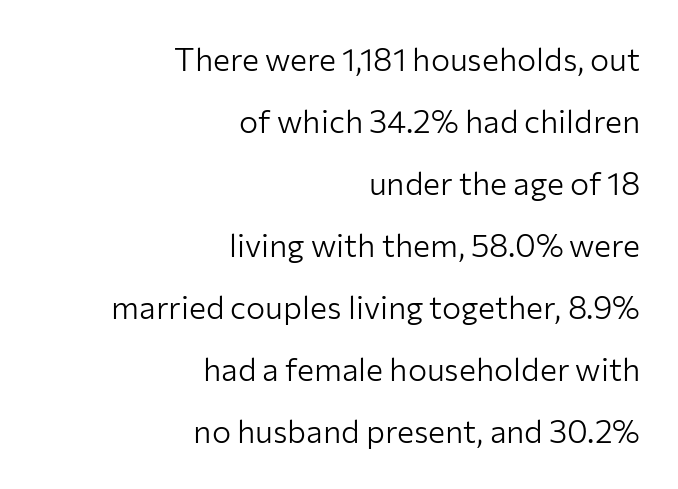
Q: Is the text bold? A: No.
Q: Is the text italic (slanted)? A: No, it is upright.
Q: Is the typeface a serif or a sans-serif typeface? A: Sans-serif.
Q: Is the text underlined? A: No.
Q: How is the paragraph aligned? A: Right-aligned.
Q: Is the spacing between letters normal or unusually wide? A: Normal.
Q: Is the spacing between lines tight, normal or loose? A: Loose.
Q: Width (condensed, normal, or wide)? A: Normal.
Q: Stroke contrast? A: Low.
Q: x-height? A: Medium.
Q: Monospaced? A: No.
